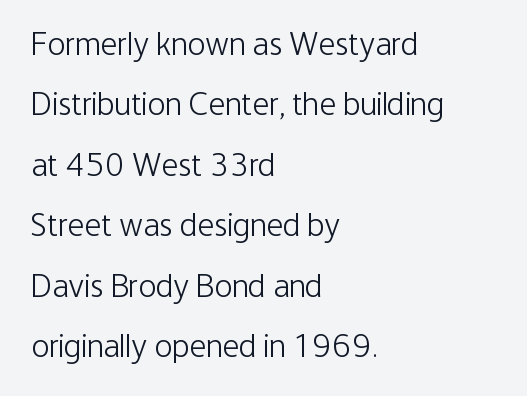
Note the varied advance widths — an 'i' is clearly narrower than an 'm'. The typeface has the unassuming heft of standard copy or less. Check where the strokes stop: nothing finishes them off — pure sans. Unmarked baselines from the first word to the last. How are the letters spaced? Ordinarily, with no added tracking. The paragraph has a hard left edge and a soft right edge.
